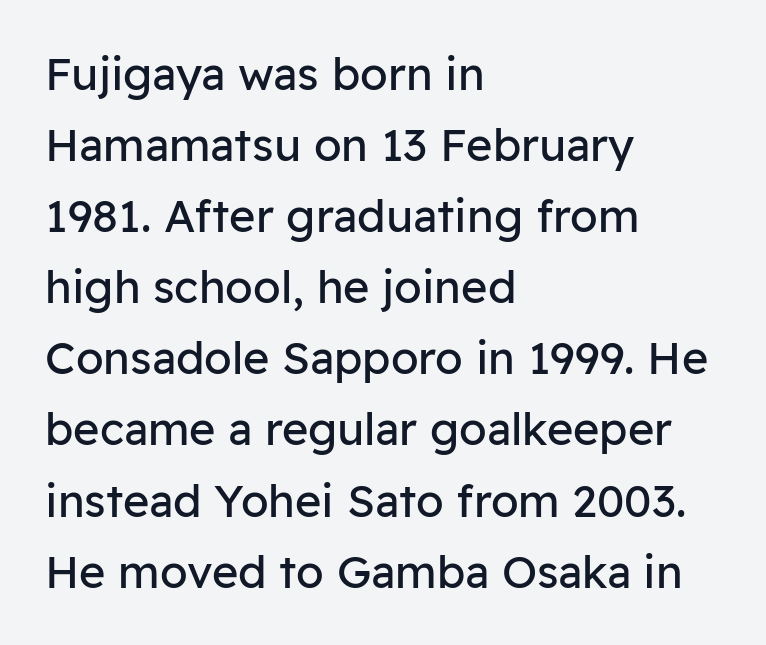
Q: Is the text bold? A: No.
Q: Is the text italic (slanted)? A: No, it is upright.
Q: Is the typeface a serif or a sans-serif typeface? A: Sans-serif.
Q: Is the text underlined? A: No.
Q: How is the paragraph aligned? A: Left-aligned.
Q: Is the spacing between letters normal or unusually wide? A: Normal.
Q: Is the spacing between lines tight, normal or loose? A: Normal.
Q: Width (condensed, normal, or wide)? A: Normal.
Q: Stroke contrast? A: Low.
Q: x-height? A: Medium.
Q: Monospaced? A: No.
